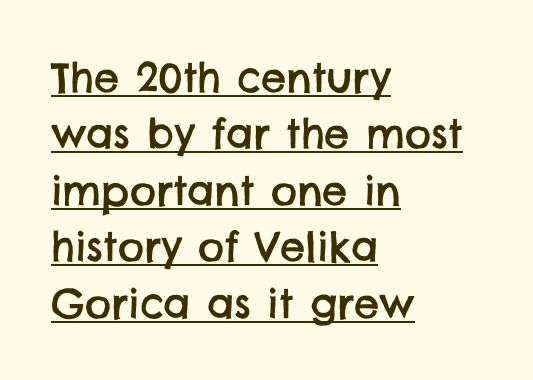
Horizontally, the lines are justified to the leading edge only. The characters display no serif detailing; their extremities are plain. Check the space under the baseline: a stroke is drawn there. Varying glyph widths throughout — classic text-font behaviour.
